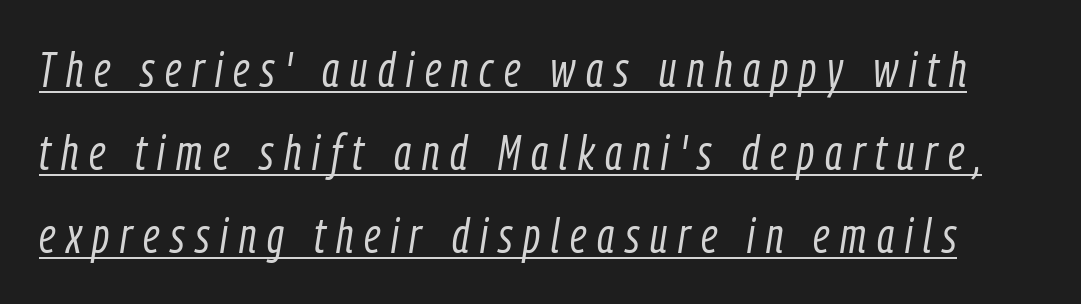
{"italic": "yes", "lean": "right", "slant_degrees": 9, "bold": "no", "weight": "light", "width": "condensed", "stroke_contrast": "low", "x_height": "medium", "monospaced": "no", "underline": "yes", "line_spacing": "normal", "line_spacing_ratio": 1.69, "letter_spacing": "wide", "letter_spacing_em": 0.22, "glyph_px": 49}
